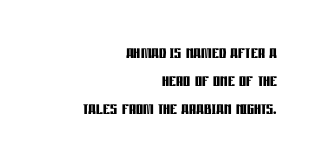
The image shows 22 px bold type, upright; set right-aligned, normal line spacing (1.28x), normal letter spacing, not underlined.
